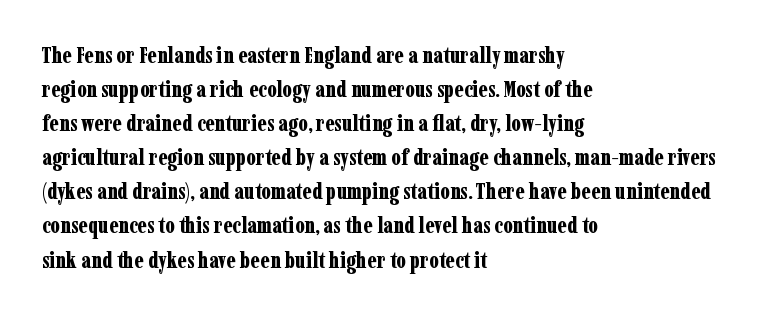
Underline: absent. Default kerning and tracking; the words read as compact shapes. Successive baselines arrive at the customary interval. You can tell it's not italic because the verticals are truly vertical. One-word summary of the alignment: left. These lines carry a lot of weight — the face is fully bold.
